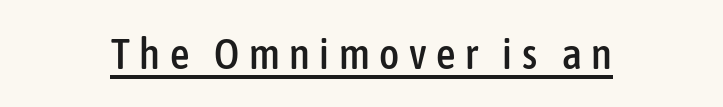
This sample has the flowing, uneven cadence of proportional lettering. Substantial extra tracking has been applied to these lines. In terms of posture, this sample is upright. The face used here is a sans, in the tradition of grotesques and geometrics. The rendering uses the underline text-decoration.
